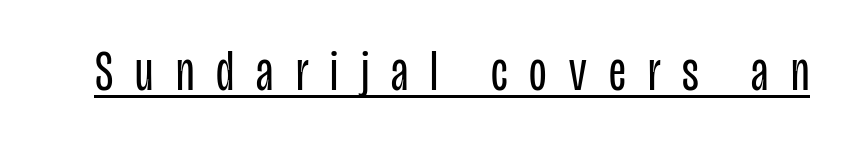
Q: Is the text bold? A: No.
Q: Is the text italic (slanted)? A: No, it is upright.
Q: Is the typeface a serif or a sans-serif typeface? A: Sans-serif.
Q: Is the text underlined? A: Yes.
Q: Is the spacing between letters normal or unusually wide? A: Unusually wide.
Q: Width (condensed, normal, or wide)? A: Condensed.
Q: Stroke contrast? A: Low.
Q: x-height? A: Large.
Q: Monospaced? A: No.
